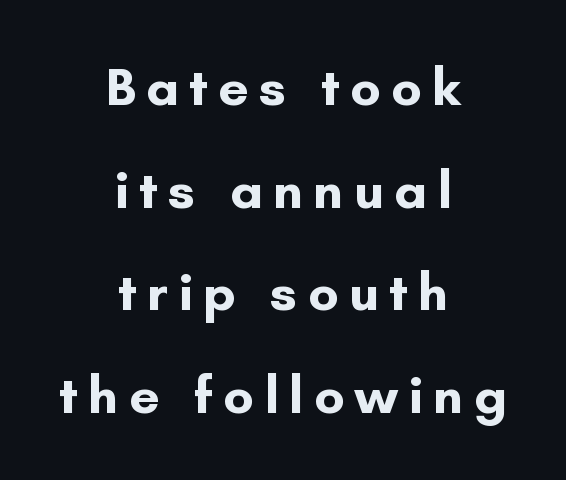
{"serif": "no", "italic": "no", "bold": "yes", "weight": "bold", "width": "normal", "stroke_contrast": "low", "x_height": "small", "monospaced": "no", "underline": "no", "align": "center", "line_spacing": "loose", "line_spacing_ratio": 1.9, "glyph_px": 54}
